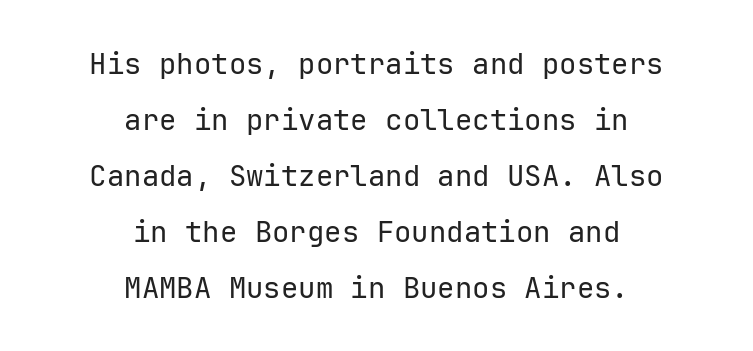
Weight: not bold — regular or lighter. If you measured baseline to baseline, you'd find a long distance. How are the letters spaced? Ordinarily, with no added tracking. This rendering employs a face without finishing strokes, i.e., a sans-serif.
